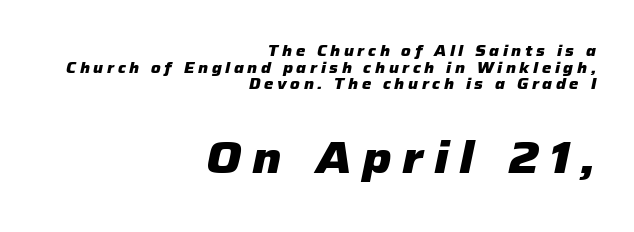
The image shows 44 px heavy type, italic (leaning right); set right-aligned, tight line spacing (1.11x), unusually wide letter spacing (+0.24 em), not underlined; the second (bottom) block is 2.93x larger; low stroke contrast and a medium x-height.
